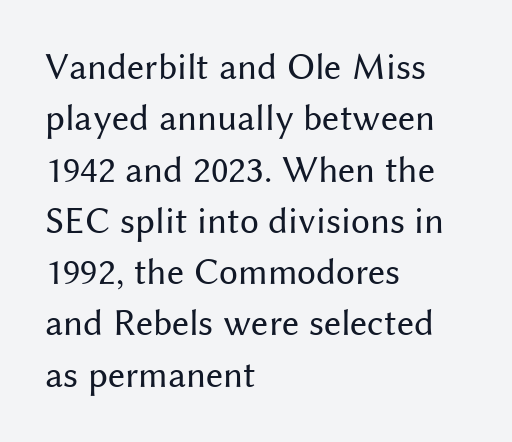
{"serif": "no", "italic": "no", "bold": "no", "weight": "regular", "width": "normal", "stroke_contrast": "medium", "x_height": "medium", "monospaced": "no", "underline": "no", "align": "left", "line_spacing": "normal", "line_spacing_ratio": 1.35, "letter_spacing": "normal", "letter_spacing_em": 0.0, "glyph_px": 38}
